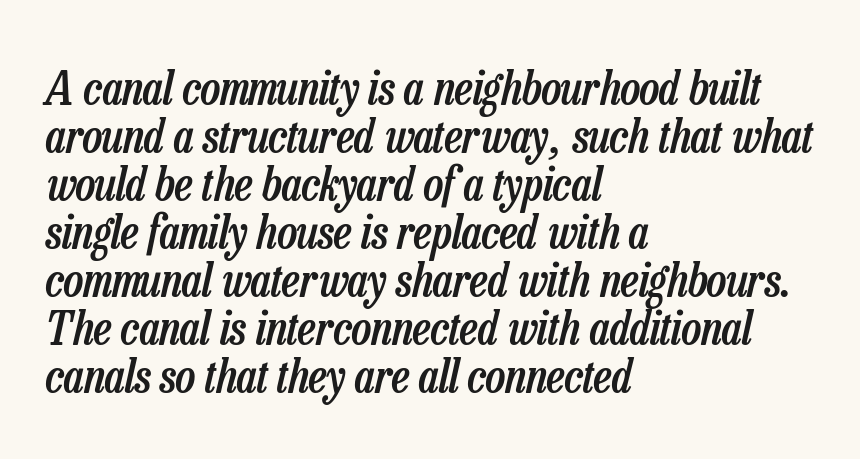
The image shows 47 px semibold, condensed type, italic (leaning right); set left-aligned, tight line spacing (1.02x), normal letter spacing, not underlined; low stroke contrast and a medium x-height.
